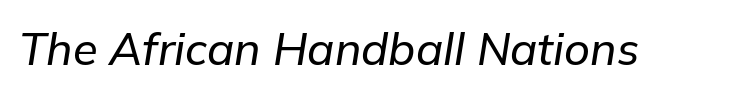
Q: Is the text italic (slanted)? A: Yes, it leans right by about 9 degrees.
Q: Is the text underlined? A: No.
Q: Is the spacing between letters normal or unusually wide? A: Normal.
Q: Width (condensed, normal, or wide)? A: Normal.
Q: Stroke contrast? A: Low.
Q: x-height? A: Medium.
Q: Monospaced? A: No.
